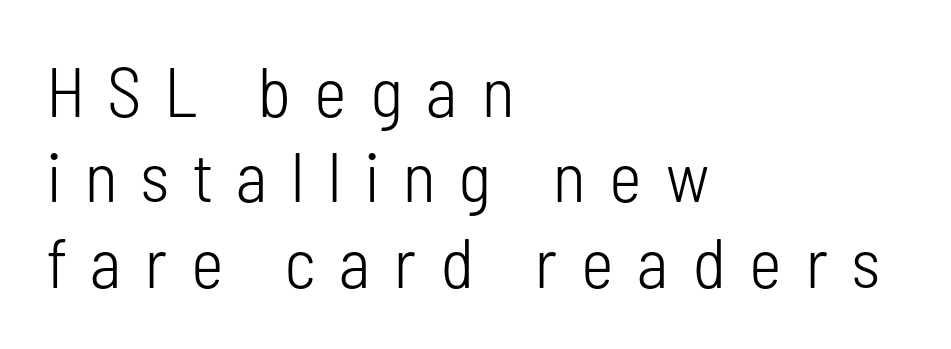
The image shows 70 px light, condensed sans-serif type, upright; set left-aligned, line spacing 1.22x, unusually wide letter spacing (+0.34 em), not underlined; low stroke contrast and a medium x-height.
